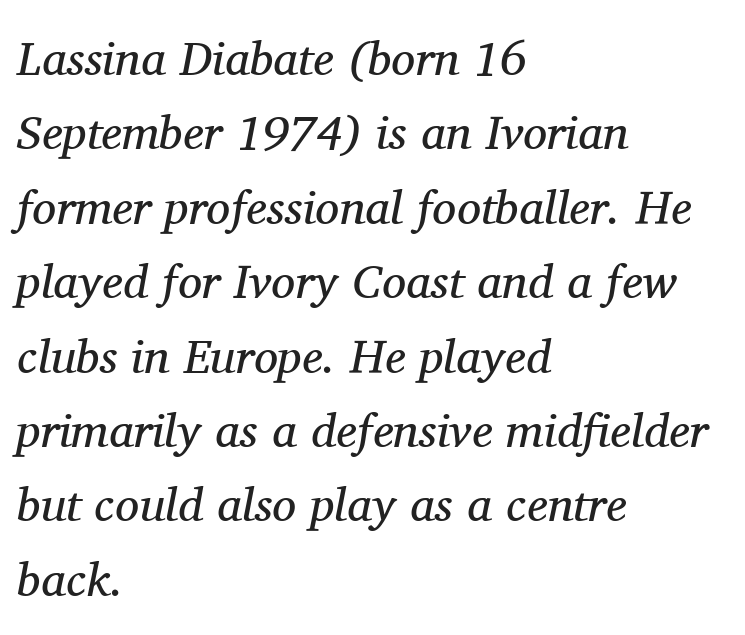
The image shows 48 px regular-weight serif type, italic (leaning right); set left-aligned, normal line spacing (1.55x), normal letter spacing, not underlined; medium stroke contrast and a medium x-height.
